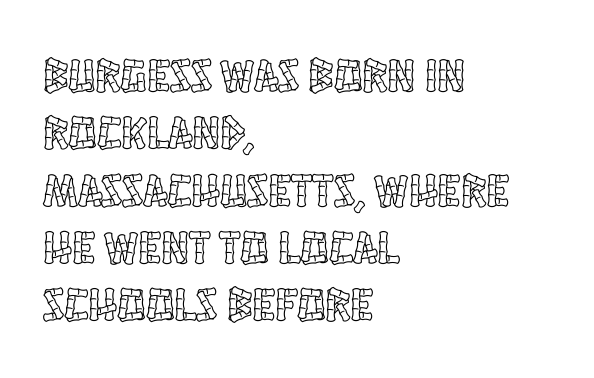
{"italic": "no", "width": "condensed", "x_height": "large", "monospaced": "no", "underline": "no", "align": "left", "line_spacing_ratio": 1.22, "letter_spacing": "normal", "letter_spacing_em": 0.0, "glyph_px": 47}
